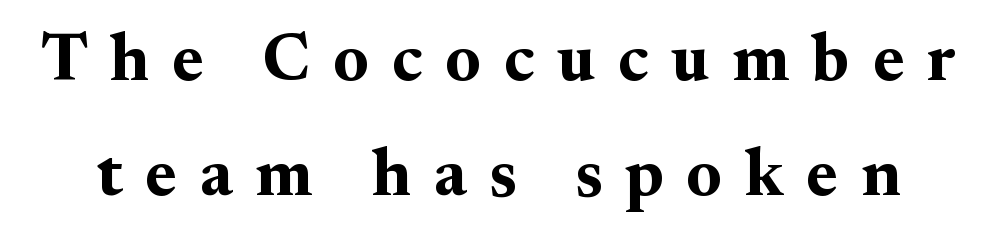
Chunky letters — that's bold for sure. Varying glyph widths throughout — classic text-font behaviour. The horizontal fit of the characters is loose and conspicuously gappy. Clear beneath every line of the passage. The letters stand straight up with perfectly vertical stems. This sample uses a serif face.
